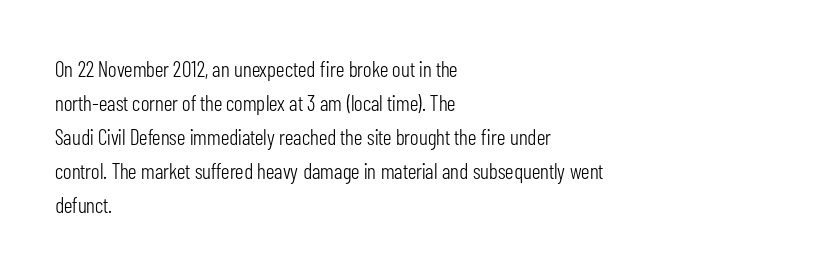
{"italic": "no", "bold": "no", "underline": "no", "align": "left", "line_spacing": "normal", "line_spacing_ratio": 1.55, "letter_spacing": "normal", "letter_spacing_em": 0.0, "glyph_px": 22}
